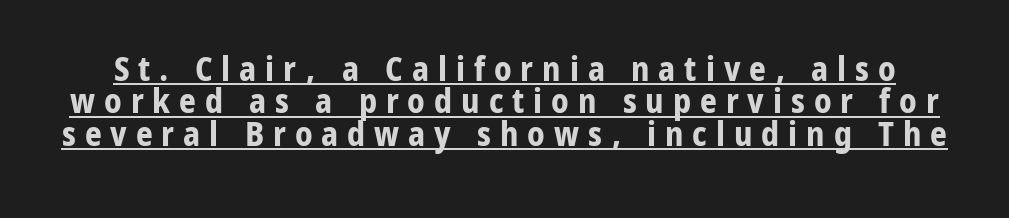
Q: Is the text bold? A: Yes.
Q: Is the text italic (slanted)? A: No, it is upright.
Q: Is the typeface a serif or a sans-serif typeface? A: Sans-serif.
Q: Is the text underlined? A: Yes.
Q: Is the spacing between letters normal or unusually wide? A: Unusually wide.
Q: Is the spacing between lines tight, normal or loose? A: Tight.
Q: Width (condensed, normal, or wide)? A: Normal.
Q: Stroke contrast? A: Low.
Q: x-height? A: Medium.
Q: Monospaced? A: No.
